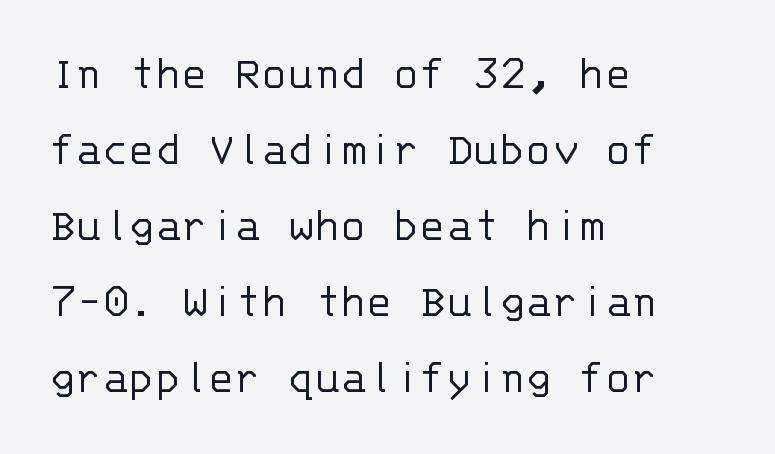
{"serif": "no", "italic": "no", "bold": "no", "weight": "light", "width": "normal", "stroke_contrast": "low", "x_height": "large", "monospaced": "yes", "underline": "no", "align": "left", "line_spacing": "normal", "line_spacing_ratio": 1.55, "letter_spacing": "normal", "letter_spacing_em": 0.0, "glyph_px": 49}
